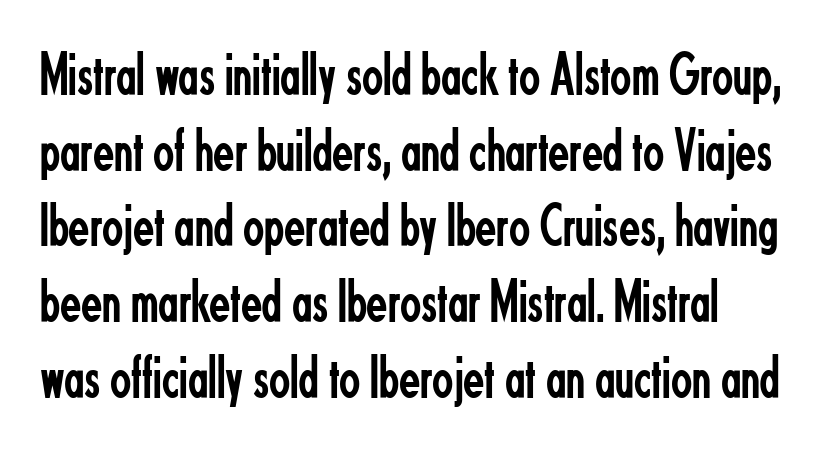
{"serif": "no", "italic": "no", "bold": "no", "weight": "regular", "width": "condensed", "stroke_contrast": "low", "x_height": "small", "monospaced": "no", "underline": "no", "line_spacing_ratio": 1.22, "letter_spacing": "normal", "letter_spacing_em": 0.0, "glyph_px": 62}
